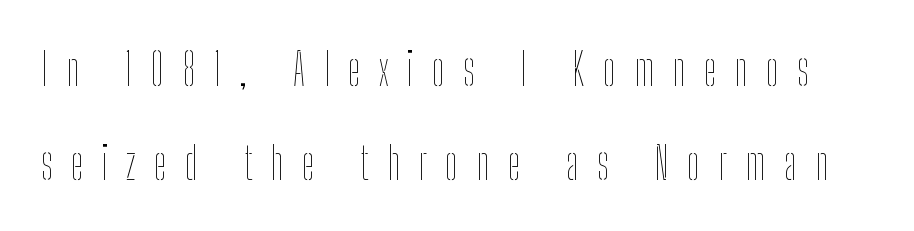
The glyphs are unaccompanied by any horizontal stroke below them. Airy leading. Is there any slant? The stems are plumb. These lines are rendered in a variable-pitch font. Is this a heavy cut? Hardly; it is regular or lighter. Spacing between characters has been opened up far beyond the box default.
